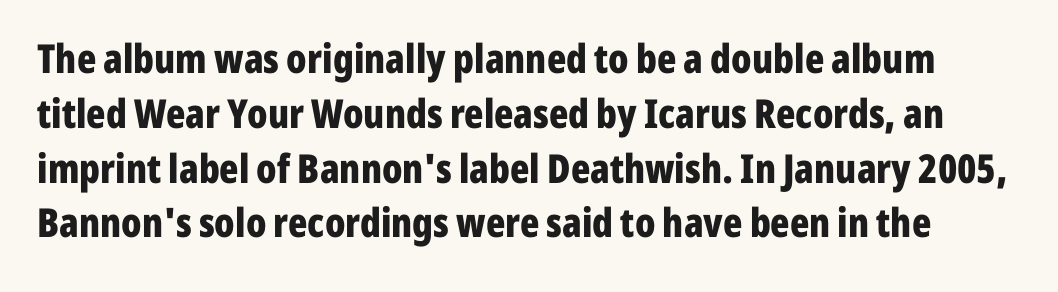
Does the type have serifs? No, each stem ends abruptly. Each letter keeps its own natural width here, so spacing adapts to shape. Does extra space separate the letters? No, they use regular spacing. Pretty heavy lettering here — definitely bold.
